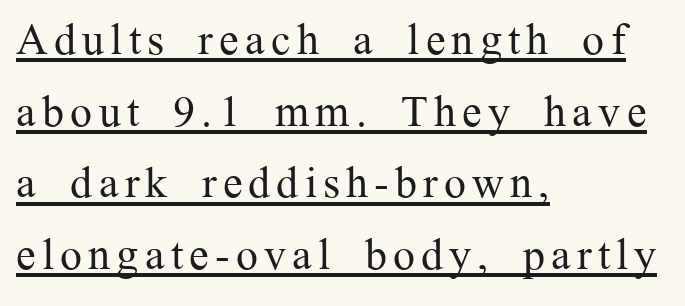
Q: Is the text bold? A: No.
Q: Is the text italic (slanted)? A: No, it is upright.
Q: Is the typeface a serif or a sans-serif typeface? A: Serif.
Q: Is the text underlined? A: Yes.
Q: How is the paragraph aligned? A: Left-aligned.
Q: Is the spacing between lines tight, normal or loose? A: Normal.
Q: Width (condensed, normal, or wide)? A: Normal.
Q: Stroke contrast? A: Medium.
Q: x-height? A: Medium.
Q: Monospaced? A: No.
